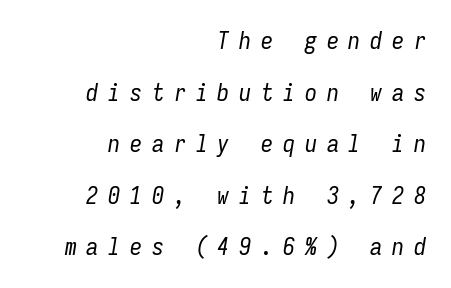
{"italic": "yes", "lean": "right", "slant_degrees": 9, "bold": "no", "underline": "no", "align": "right", "line_spacing": "loose", "line_spacing_ratio": 2.15, "letter_spacing": "wide", "letter_spacing_em": 0.41, "glyph_px": 24}
